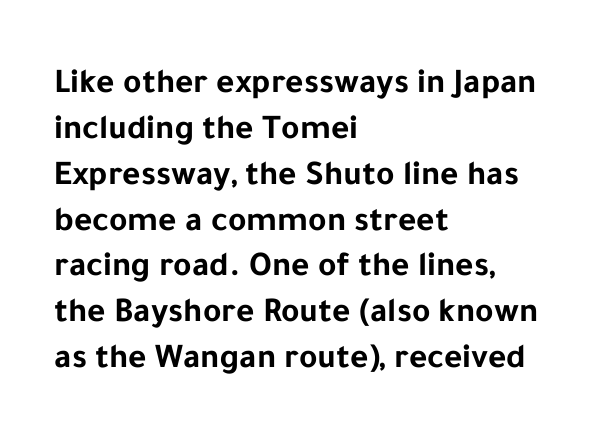
{"serif": "no", "italic": "no", "bold": "yes", "weight": "bold", "width": "normal", "stroke_contrast": "low", "x_height": "medium", "monospaced": "no", "underline": "no", "align": "left", "line_spacing": "normal", "line_spacing_ratio": 1.31, "letter_spacing": "normal", "letter_spacing_em": 0.0, "glyph_px": 35}
